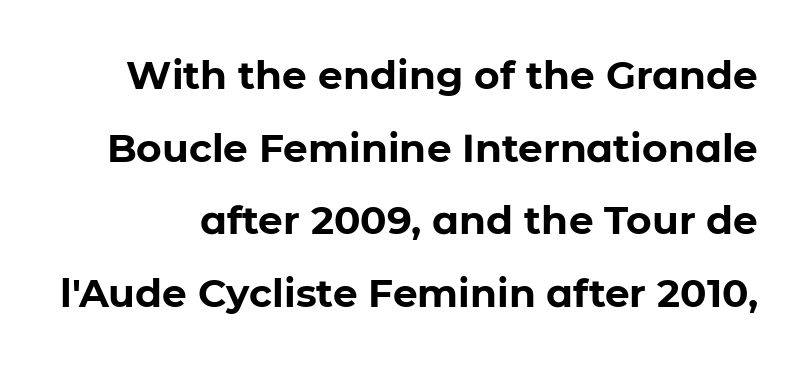
{"serif": "no", "italic": "no", "bold": "yes", "weight": "bold", "width": "normal", "stroke_contrast": "low", "x_height": "medium", "monospaced": "no", "underline": "no", "line_spacing_ratio": 1.86, "letter_spacing": "normal", "letter_spacing_em": 0.0, "glyph_px": 39}
